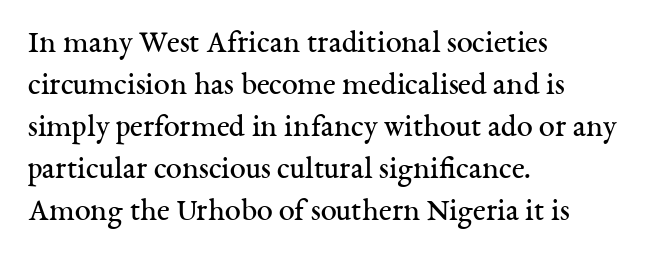
The image shows 32 px regular-weight serif type, upright; set left-aligned, normal line spacing (1.31x), normal letter spacing, not underlined; medium stroke contrast and a medium x-height.
